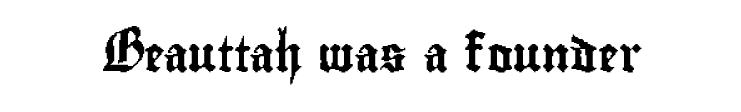
The image shows 35 px condensed sans-serif type, upright; set normal letter spacing, not underlined; low stroke contrast and a small x-height.
